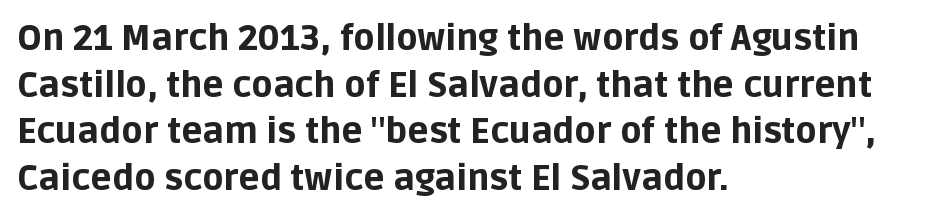
Horizontal alignment here is leftward, the default for most running prose. The baseline area is clear. Do the letters lean? They stand straight. Does the type have serifs? No, each stem ends abruptly. These lines are rendered in a variable-pitch font.
